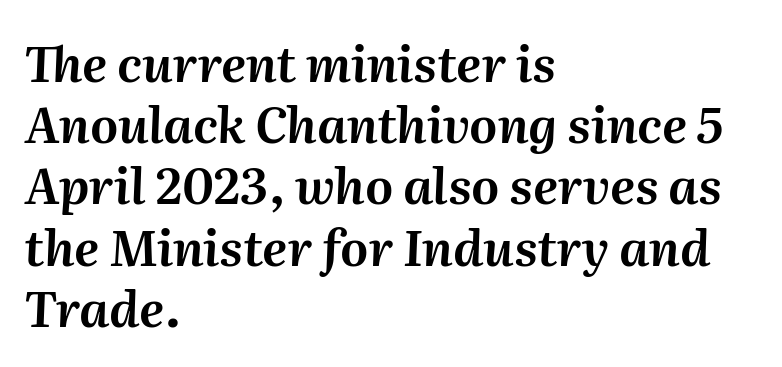
Here the designer chose a conventional face with non-uniform glyph widths. The lines sit at an ordinary, default distance from one another. Has an underline been added? It has not. The rendering applies a slant to the glyphs.
